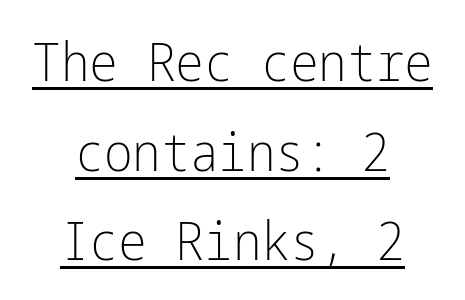
Has an underline been added? It has. Letters have the restrained weight of plain body copy at most. Do the letters lean? They stand straight. Default kerning and tracking; the words read as compact shapes. Typographically, this falls in the sans-serif category.
